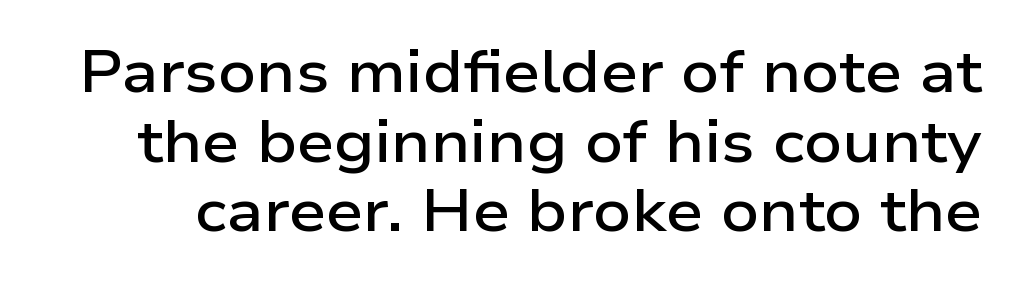
The image shows 59 px semibold, wide sans-serif type, upright; set line spacing 1.18x, normal letter spacing, not underlined; low stroke contrast and a medium x-height.
